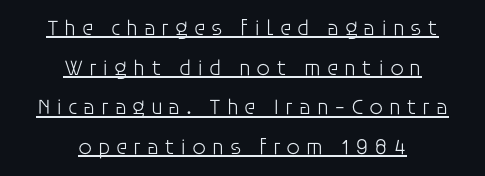
Honestly, the underline is the first thing you notice here. Caption: multi-line text, centered on the measure. Each stroke keeps to a modest, everyday thickness or less. Characters remain perfectly vertical along every line. The face used here is rendered with a markedly widened letterfit.
